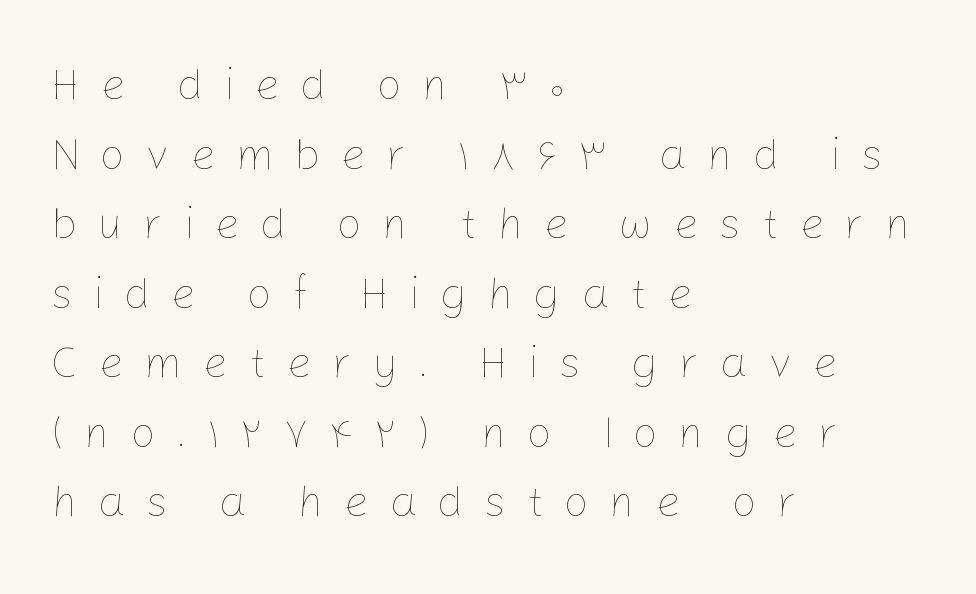
Q: Is the text bold? A: No.
Q: Is the text italic (slanted)? A: No, it is upright.
Q: Is the text underlined? A: No.
Q: How is the paragraph aligned? A: Left-aligned.
Q: Is the spacing between letters normal or unusually wide? A: Unusually wide.
Q: Is the spacing between lines tight, normal or loose? A: Normal.
Q: Width (condensed, normal, or wide)? A: Normal.
Q: Stroke contrast? A: Low.
Q: x-height? A: Medium.
Q: Monospaced? A: No.
